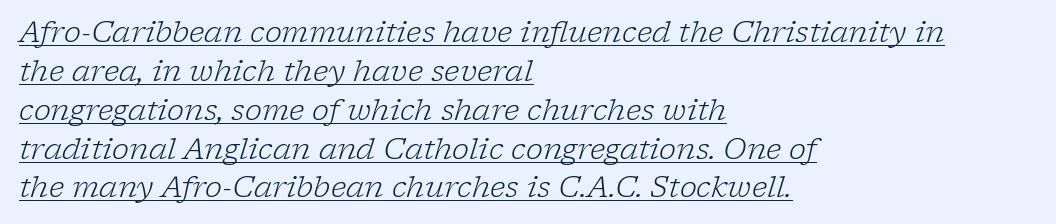
The image shows 29 px light serif type, italic (leaning right); set left-aligned, normal line spacing (1.34x), normal letter spacing, underlined; low stroke contrast and a medium x-height.
